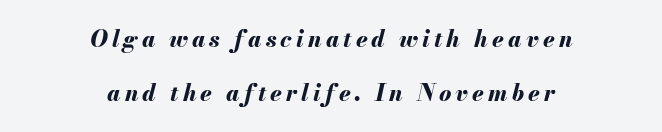
Q: Is the text bold? A: Yes.
Q: Is the text italic (slanted)? A: Yes, it leans right by about 13 degrees.
Q: Is the text underlined? A: No.
Q: How is the paragraph aligned? A: Centered.
Q: Is the spacing between lines tight, normal or loose? A: Loose.
